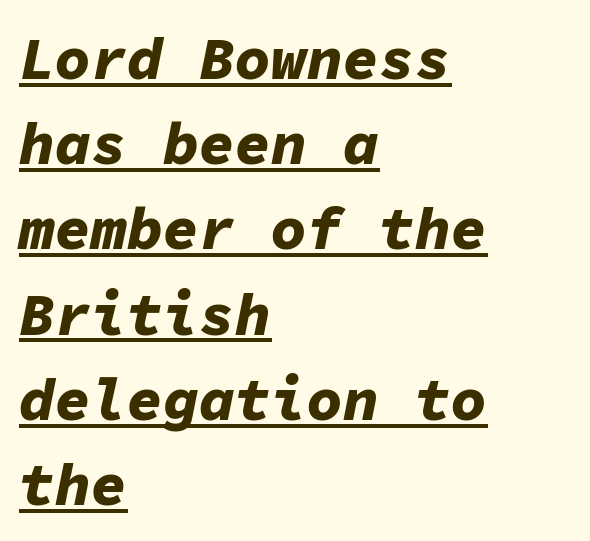
Q: Is the text bold? A: Yes.
Q: Is the text italic (slanted)? A: Yes, it leans right by about 11 degrees.
Q: Is the text underlined? A: Yes.
Q: How is the paragraph aligned? A: Left-aligned.
Q: Is the spacing between letters normal or unusually wide? A: Normal.
Q: Is the spacing between lines tight, normal or loose? A: Normal.
Q: Width (condensed, normal, or wide)? A: Normal.
Q: Stroke contrast? A: Low.
Q: x-height? A: Medium.
Q: Monospaced? A: Yes.
